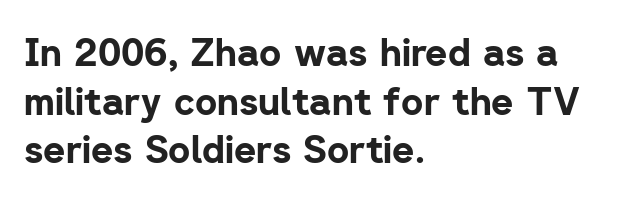
{"serif": "no", "italic": "no", "bold": "yes", "weight": "bold", "width": "normal", "stroke_contrast": "low", "x_height": "medium", "monospaced": "no", "underline": "no", "align": "left", "line_spacing": "normal", "line_spacing_ratio": 1.28, "letter_spacing": "normal", "letter_spacing_em": 0.0, "glyph_px": 38}
